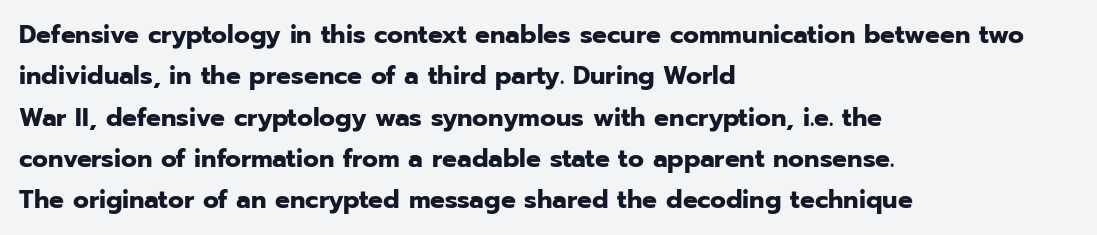
The image shows 26 px bold type, upright; set left-aligned, normal line spacing (1.59x), normal letter spacing, not underlined.
